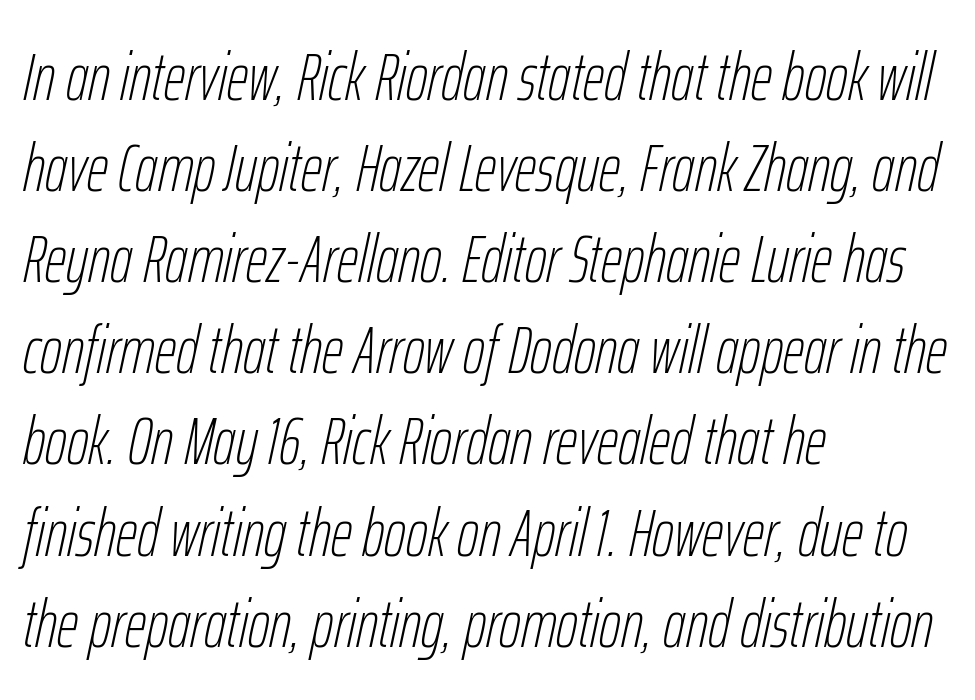
The rag falls on the right side of this text block. What's the leading like? Ordinary, nothing unusual. Tracking value appears to be zero — textbook default spacing. Is this a fixed-width face? No — the glyphs have proportional, varying widths. Italic: yes, the glyphs are oblique. No chunkiness to these letters — they're not bold.
